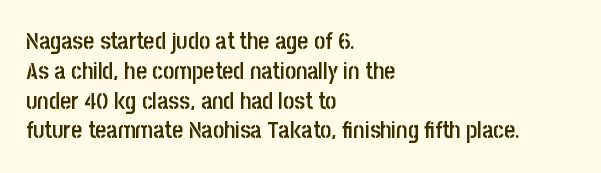
The image shows 24 px text type, upright; set left-aligned, line spacing 1.24x, normal letter spacing, not underlined.
